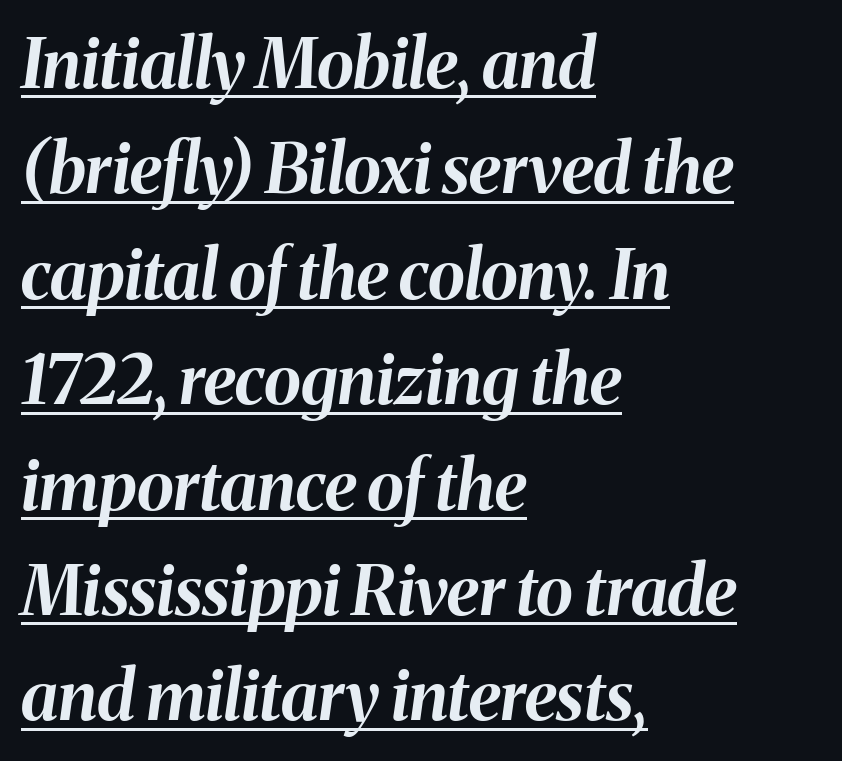
The image shows 68 px bold type, italic (leaning right); set left-aligned, normal line spacing (1.55x), normal letter spacing, underlined; medium stroke contrast and a medium x-height.
